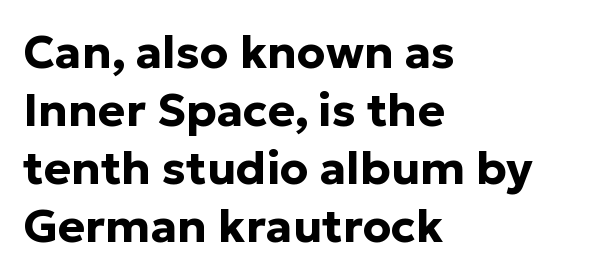
The image shows 46 px bold sans-serif type, upright; set left-aligned, normal line spacing (1.26x), normal letter spacing, not underlined; low stroke contrast and a medium x-height.
